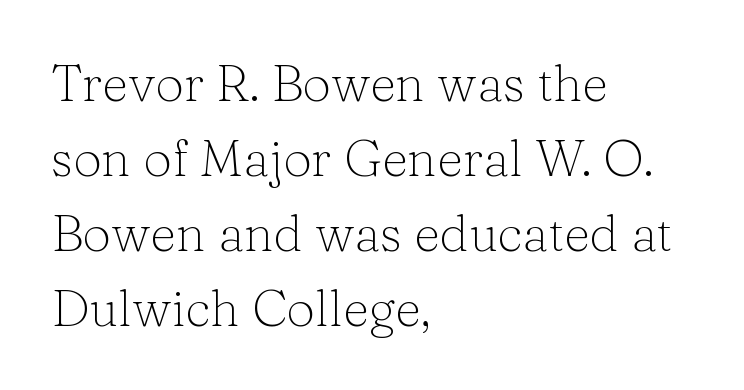
Students, note that the glyphs here touch the page at normal intervals. The face used here is seriffed, in the tradition of book romans. A student would call this left alignment; a typographer would say flush left, rag right. Summary of vertical rhythm: regular, with standard interline spacing.
